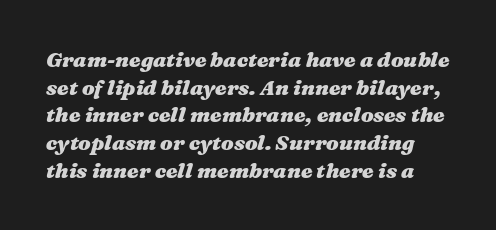
{"italic": "yes", "lean": "right", "slant_degrees": 16, "bold": "yes", "underline": "no", "line_spacing": "normal", "line_spacing_ratio": 1.32, "letter_spacing": "normal", "letter_spacing_em": 0.0, "glyph_px": 21}
